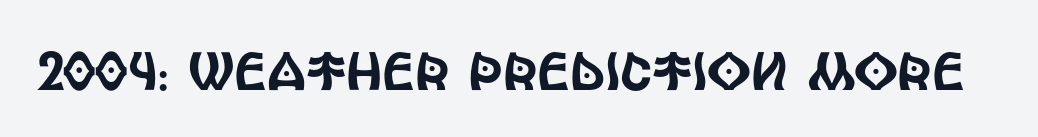
Tracking value appears to be zero — textbook default spacing. The string is rendered with underlining switched off. Do the characters align in a grid? No, the font is proportional. Posture: upright roman. Are there feet on the stems? There aren't — it's a sans.
